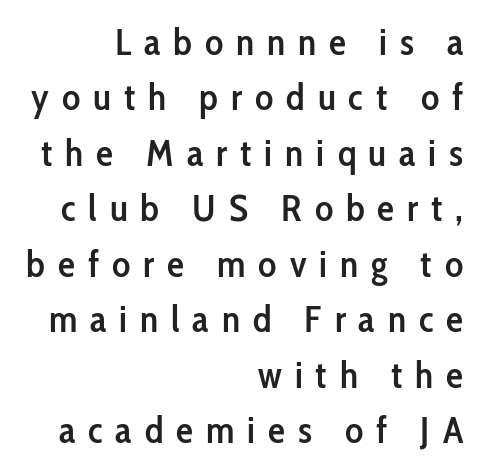
Leading matches the norm, producing a regular column. Which margin do the lines hug? The right one — the left edge is uneven. How heavy is the stroke? Medium-heavy — a semibold, shy of bold. Honestly, the letter spacing is so wide it's the main thing you notice. The typography opts for an upright posture over an oblique one.
